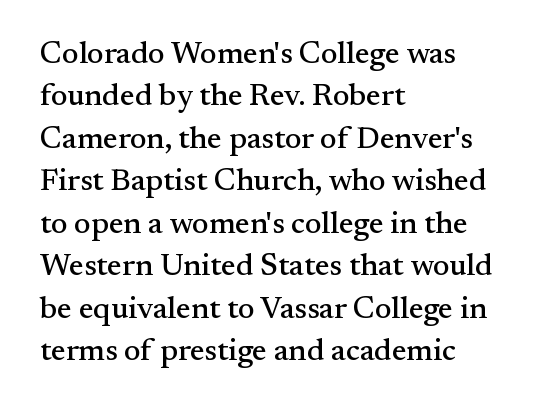
{"serif": "yes", "italic": "no", "width": "normal", "stroke_contrast": "medium", "x_height": "small", "monospaced": "no", "underline": "no", "align": "left", "line_spacing": "normal", "line_spacing_ratio": 1.37, "letter_spacing": "normal", "letter_spacing_em": 0.0, "glyph_px": 31}
